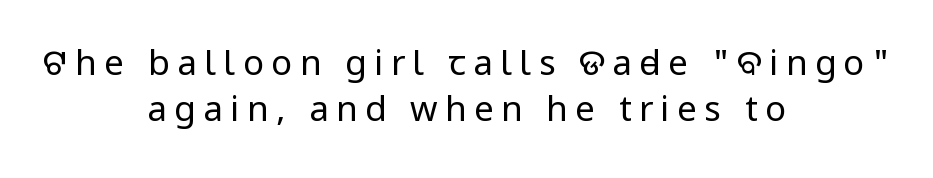
The image shows 35 px regular-weight, condensed sans-serif type, upright; set centered, normal line spacing (1.31x), unusually wide letter spacing (+0.21 em), not underlined; low stroke contrast and a large x-height.
